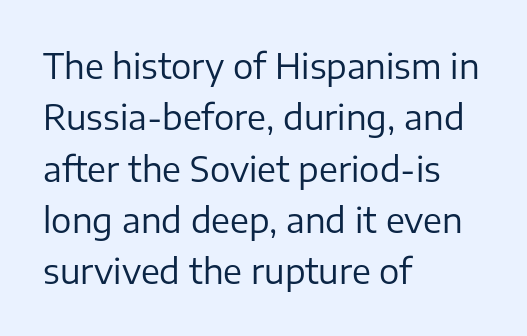
The image shows 34 px regular-weight sans-serif type, upright; set left-aligned, normal line spacing (1.51x), normal letter spacing, not underlined; low stroke contrast and a medium x-height.
